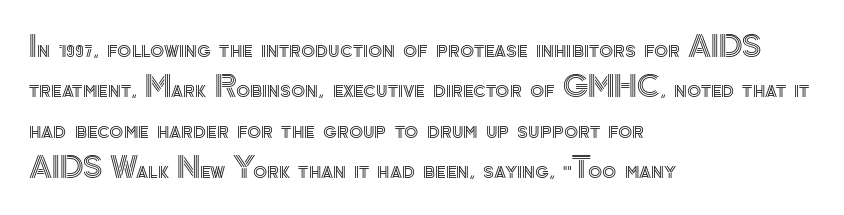
Has an underline been added? It has not. Vertically, the passage feels balanced, rows spaced as you'd expect. Posture: upright roman. Inter-character spacing is left at the font's built-in metrics.
